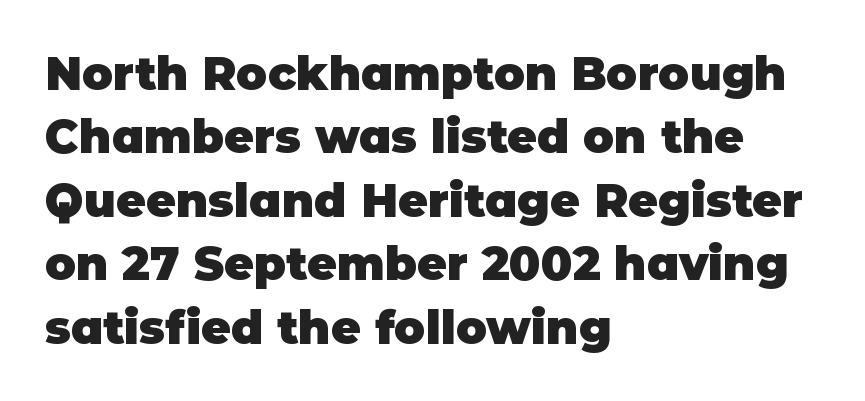
Q: Is the text bold? A: Yes.
Q: Is the text italic (slanted)? A: No, it is upright.
Q: Is the typeface a serif or a sans-serif typeface? A: Sans-serif.
Q: Is the text underlined? A: No.
Q: How is the paragraph aligned? A: Left-aligned.
Q: Is the spacing between letters normal or unusually wide? A: Normal.
Q: Is the spacing between lines tight, normal or loose? A: Normal.
Q: Width (condensed, normal, or wide)? A: Normal.
Q: Stroke contrast? A: Low.
Q: x-height? A: Large.
Q: Monospaced? A: No.
